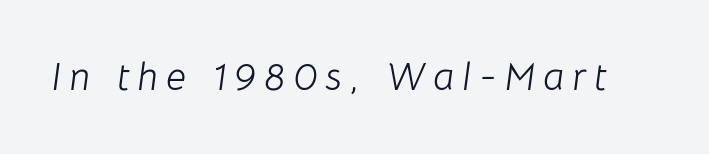
Descenders are the only things crossing below the line. Note the varied advance widths — an 'i' is clearly narrower than an 'm'. Letters have the restrained weight of plain body copy at most. Every character sits at an angle, as italics do.
